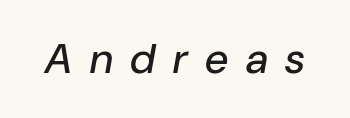
Q: Is the text italic (slanted)? A: Yes, it leans right by about 10 degrees.
Q: Is the text underlined? A: No.
Q: Is the spacing between letters normal or unusually wide? A: Unusually wide.
Q: Width (condensed, normal, or wide)? A: Normal.
Q: Stroke contrast? A: Low.
Q: x-height? A: Medium.
Q: Monospaced? A: No.
